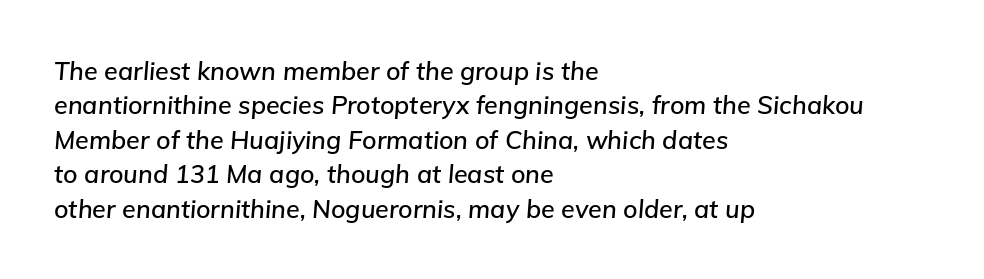
{"italic": "yes", "lean": "right", "slant_degrees": 5, "underline": "no", "align": "left", "line_spacing": "normal", "line_spacing_ratio": 1.38, "letter_spacing": "normal", "letter_spacing_em": 0.0, "glyph_px": 25}
